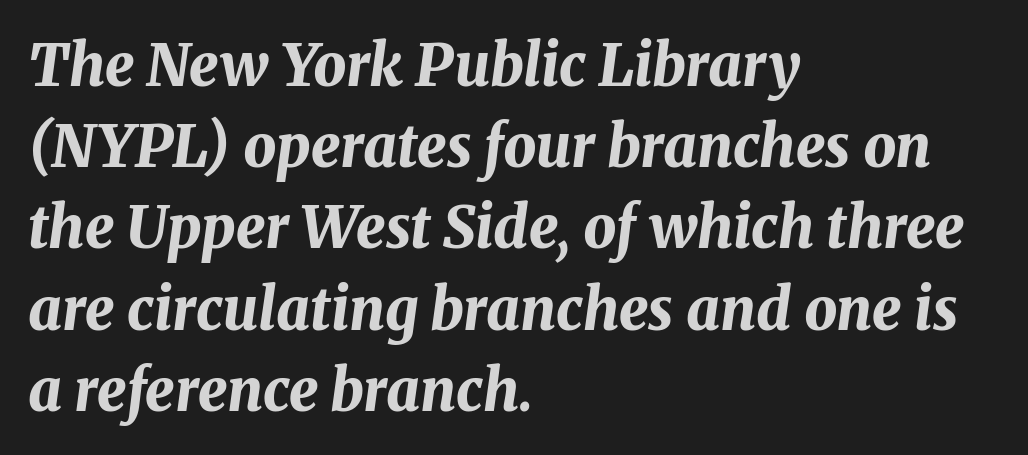
The image shows 58 px bold type, italic (leaning right); set left-aligned, normal line spacing (1.4x), normal letter spacing, not underlined; medium stroke contrast and a medium x-height.
